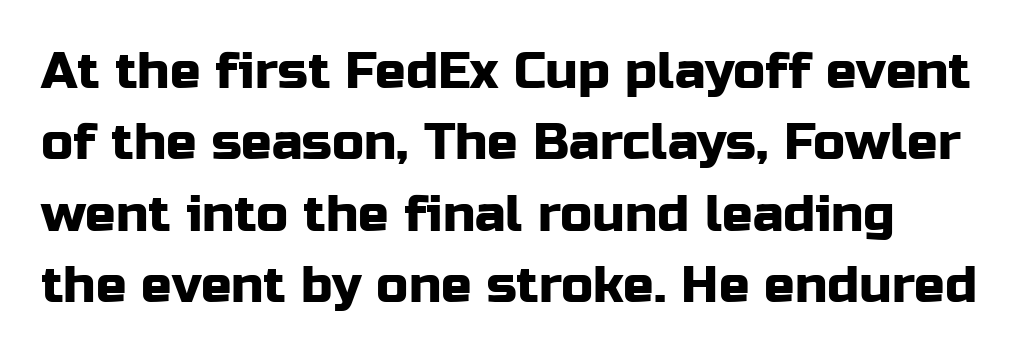
Each word holds together tightly as a unit, with standard inter-letter gaps. The foot of each line stays bare and open. The rows are spaced the way most documents space them. Looks like regular typesetting: each glyph gets only the width it needs. Tall strokes in this sample are plumb rather than angled. Are there feet on the stems? There aren't — it's a sans.
